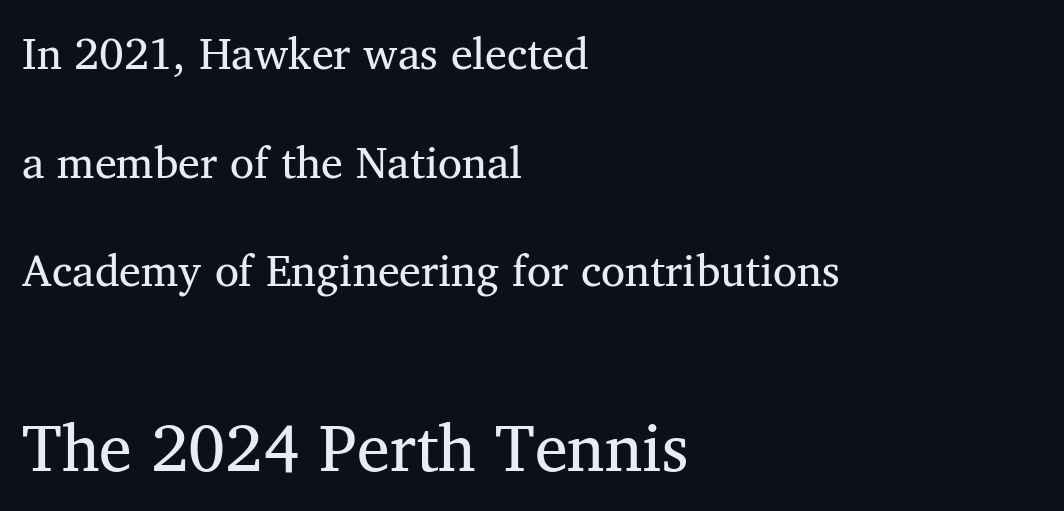
{"serif": "yes", "bold": "no", "weight": "regular", "width": "normal", "stroke_contrast": "medium", "x_height": "medium", "monospaced": "no", "underline": "no", "align": "left", "line_spacing": "loose", "line_spacing_ratio": 2.47, "letter_spacing": "normal", "letter_spacing_em": 0.0, "larger_block": "second", "size_ratio": 1.5, "glyph_px": 66}
